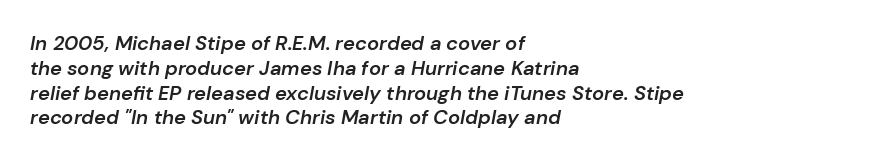
{"italic": "yes", "lean": "right", "slant_degrees": 10, "bold": "semi", "underline": "no", "align": "left", "line_spacing_ratio": 1.24, "letter_spacing": "normal", "letter_spacing_em": 0.0, "glyph_px": 20}
